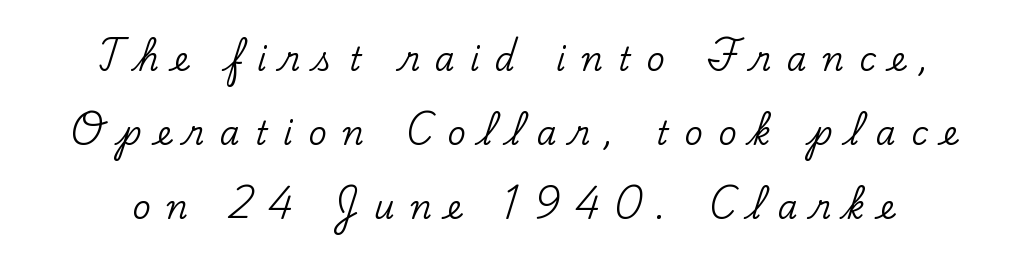
The image shows 32 px serif type; set loose line spacing (2.31x), unusually wide letter spacing (+0.48 em), not underlined; low stroke contrast and a small x-height.
